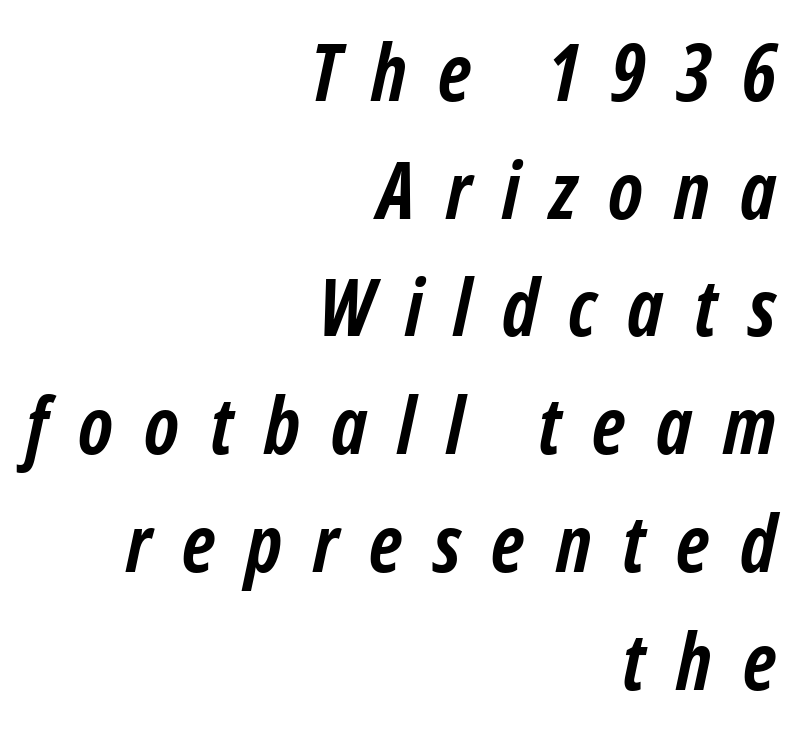
Q: Is the text bold? A: Yes.
Q: Is the text italic (slanted)? A: Yes, it leans right by about 12 degrees.
Q: Is the text underlined? A: No.
Q: How is the paragraph aligned? A: Right-aligned.
Q: Is the spacing between letters normal or unusually wide? A: Unusually wide.
Q: Is the spacing between lines tight, normal or loose? A: Normal.
Q: Width (condensed, normal, or wide)? A: Condensed.
Q: Stroke contrast? A: Low.
Q: x-height? A: Medium.
Q: Monospaced? A: No.
